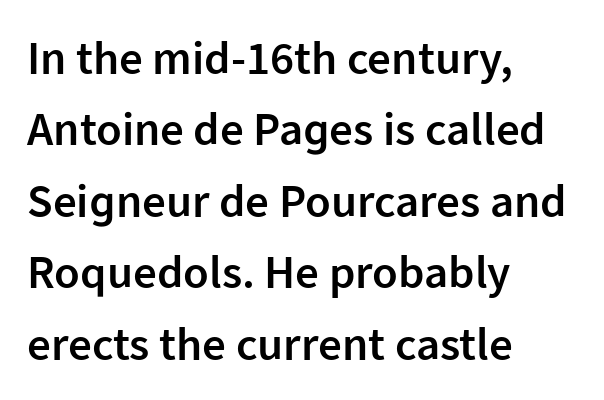
The image shows 47 px semibold sans-serif type, upright; set left-aligned, normal line spacing (1.52x), normal letter spacing, not underlined; low stroke contrast and a medium x-height.
